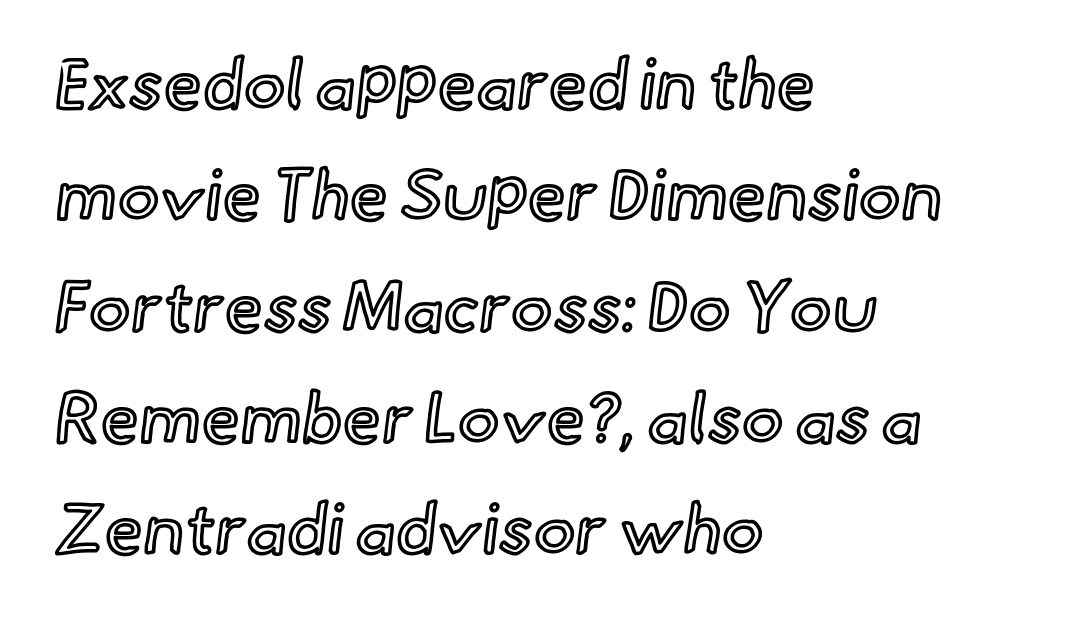
{"width": "normal", "x_height": "small", "monospaced": "no", "underline": "no", "align": "left", "line_spacing": "normal", "line_spacing_ratio": 1.59, "letter_spacing": "normal", "letter_spacing_em": 0.0, "glyph_px": 70}
